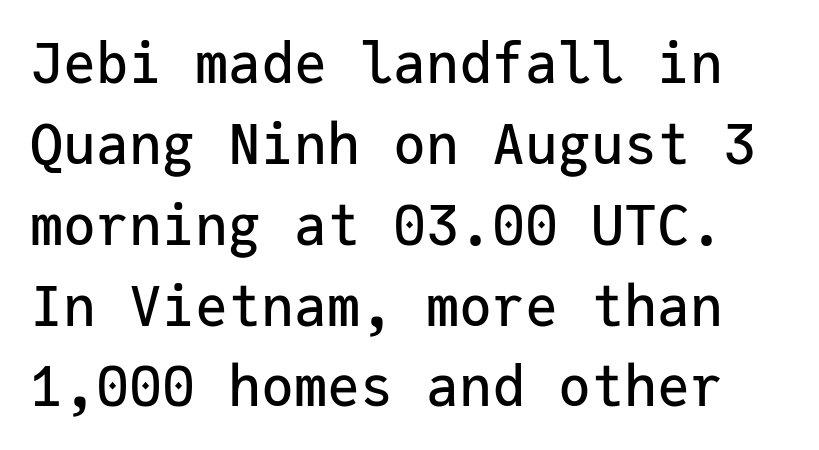
No word sits above an underline. The gaps between neighbouring characters are ordinary and unremarkable. Spacing verdict: monospaced, one width for all characters. Nope, no serifs anywhere on these letters. This sample keeps an unexceptional amount of space between lines. This is roman type, the default non-slanted kind.
